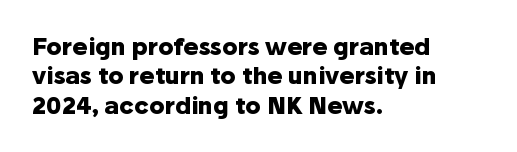
The image shows 23 px bold type, upright; set left-aligned, normal line spacing (1.28x), normal letter spacing, not underlined.
